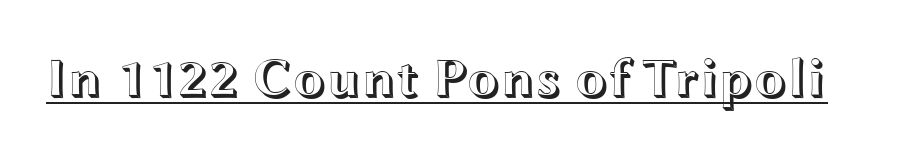
Caption: lettering with a line underneath. Is this a fixed-width face? No — the glyphs have proportional, varying widths. In terms of posture, this sample is upright. Characters follow at the spacing the type designer built in.
